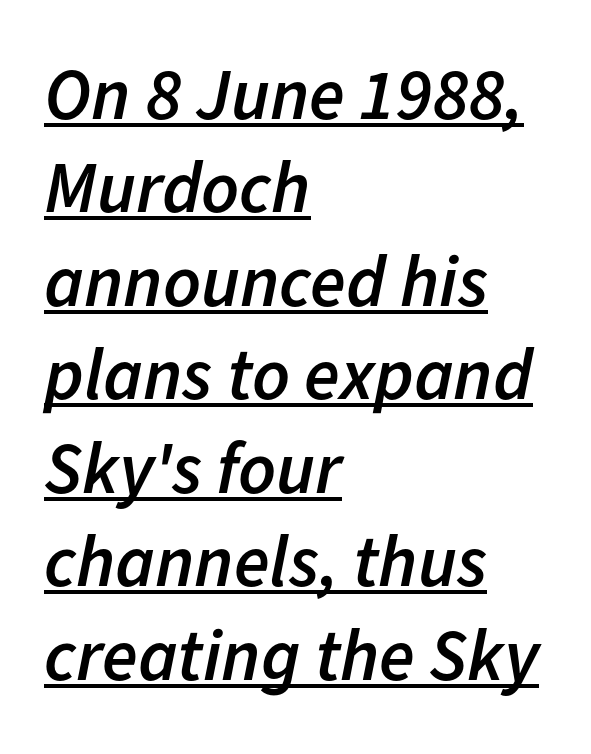
{"italic": "yes", "lean": "right", "slant_degrees": 11, "bold": "semi", "weight": "semibold", "width": "normal", "stroke_contrast": "low", "x_height": "medium", "monospaced": "no", "underline": "yes", "align": "left", "line_spacing": "normal", "line_spacing_ratio": 1.28, "letter_spacing": "normal", "letter_spacing_em": 0.0, "glyph_px": 73}
